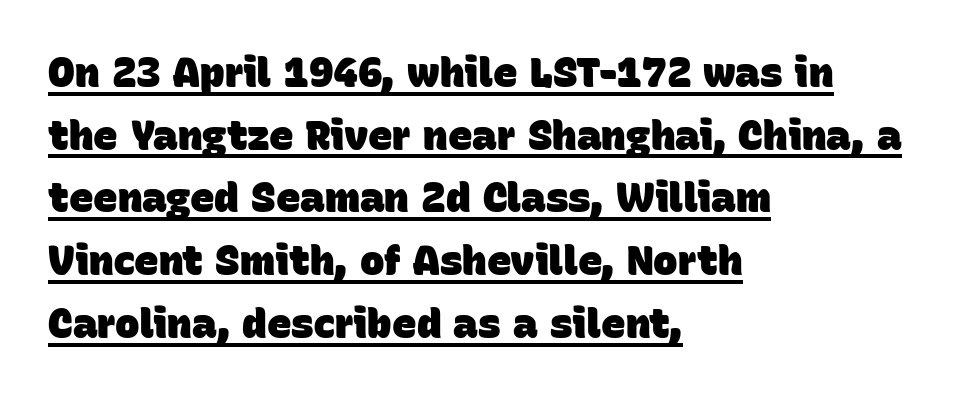
The image shows 41 px heavy sans-serif type; set left-aligned, normal line spacing (1.53x), normal letter spacing, underlined; low stroke contrast and a large x-height.
